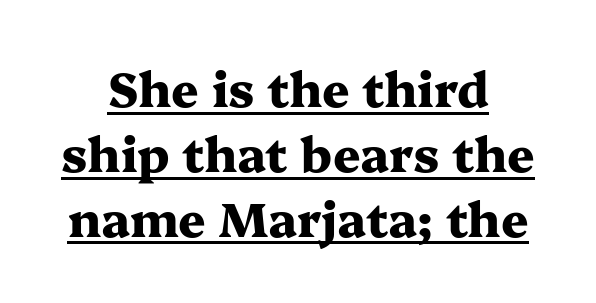
You could not count columns in this text — the font is proportionally spaced. What weight is shown? A full bold with thick strokes. The whitespace from short lines is split evenly between both sides. The typesetter has applied underlining to the passage shown. Look at the tracking — it's just the regular setting, nothing added.
